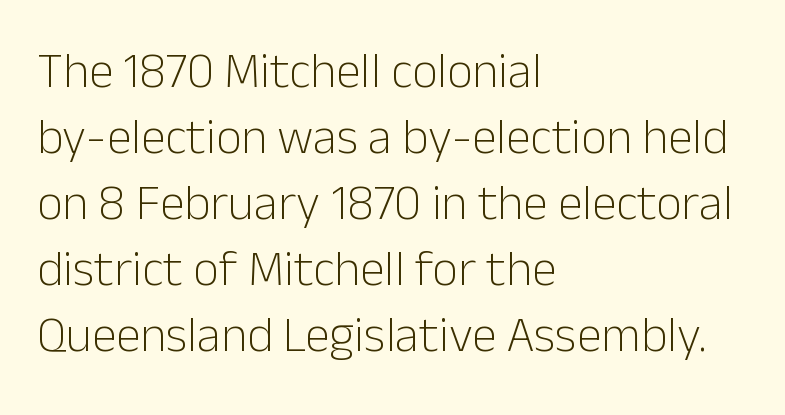
Q: Is the text bold? A: No.
Q: Is the text italic (slanted)? A: No, it is upright.
Q: Is the typeface a serif or a sans-serif typeface? A: Sans-serif.
Q: Is the text underlined? A: No.
Q: How is the paragraph aligned? A: Left-aligned.
Q: Is the spacing between letters normal or unusually wide? A: Normal.
Q: Is the spacing between lines tight, normal or loose? A: Normal.
Q: Width (condensed, normal, or wide)? A: Normal.
Q: Stroke contrast? A: Low.
Q: x-height? A: Medium.
Q: Monospaced? A: No.
